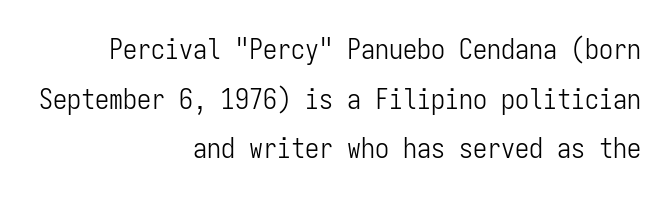
{"serif": "no", "italic": "no", "bold": "no", "weight": "light", "width": "condensed", "stroke_contrast": "low", "x_height": "medium", "monospaced": "yes", "underline": "no", "align": "right", "line_spacing_ratio": 1.77, "letter_spacing": "normal", "letter_spacing_em": 0.0, "glyph_px": 28}
